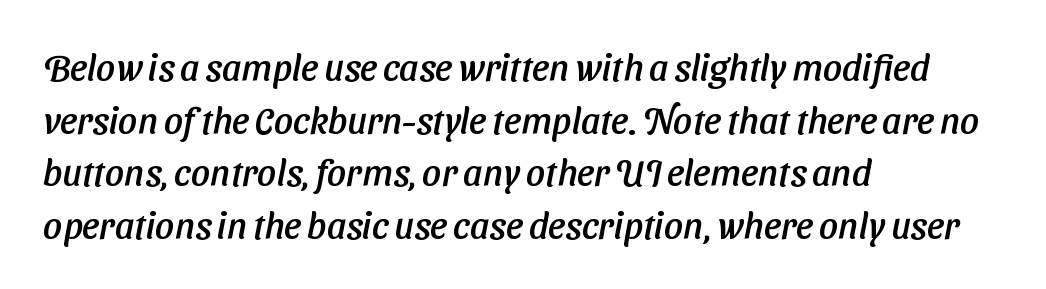
The image shows 37 px sans-serif type; set left-aligned, normal line spacing (1.42x), normal letter spacing, not underlined; low stroke contrast and a medium x-height.
